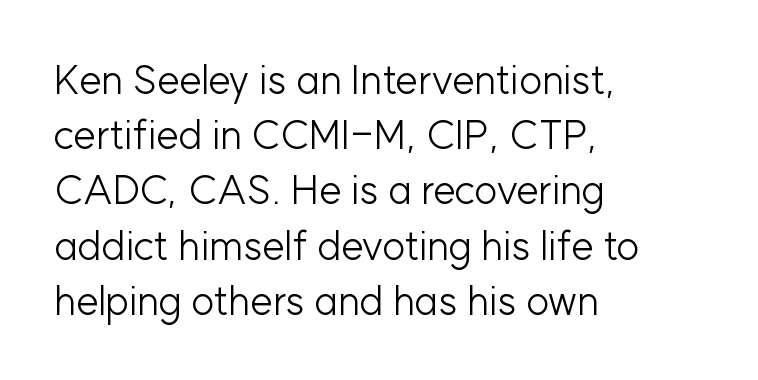
{"serif": "no", "italic": "no", "bold": "no", "weight": "light", "width": "normal", "stroke_contrast": "low", "x_height": "medium", "monospaced": "no", "underline": "no", "align": "left", "line_spacing": "normal", "line_spacing_ratio": 1.38, "letter_spacing": "normal", "letter_spacing_em": 0.0, "glyph_px": 40}
